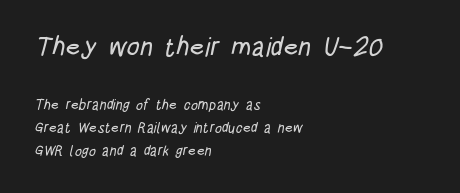
Beneath every word, the page is bare. Which margin do the lines hug? The left one — the right edge is uneven. In this sample the first text group is rendered at the bigger scale. The type is set solid horizontally, with unmodified tracking. The leading is moderate, giving the passage an even texture.
